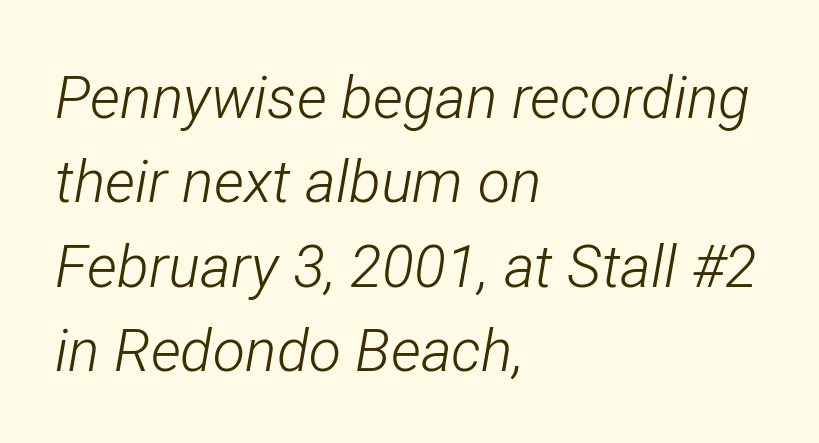
On a weight scale, this lands at 450 or below. These lines are rendered in a variable-pitch font. Does the copy run flush right? No — it runs flush left. Evenly set lines give the paragraph a standard silhouette. Clear beneath every line of the passage. Each word holds together tightly as a unit, with standard inter-letter gaps.
